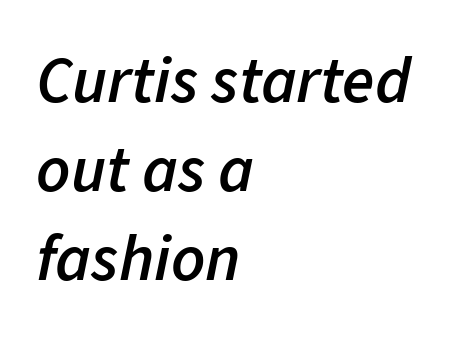
The compositor pushed each line to the left boundary. This sample has the flowing, uneven cadence of proportional lettering. Does the lettering tilt? It does — this is italic. The rows are spaced the way most documents space them. Only glyphs here, with clear space below each row. Emphasis by weight is partial: semibold.
